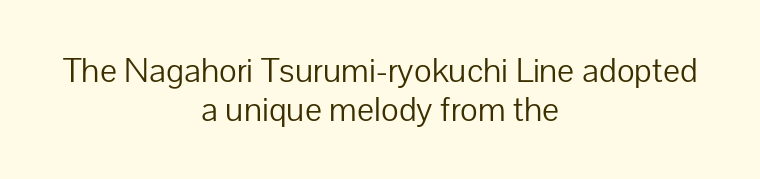
The area under the type is left untouched. Font category for this specimen: sans-serif. These lines huddle together more closely than default settings would place them. Heaviness? Minimal to ordinary, like unemphasized prose. Varying glyph widths throughout — classic text-font behaviour. Is the block centered? Yes — each line is placed symmetrically about the middle.
